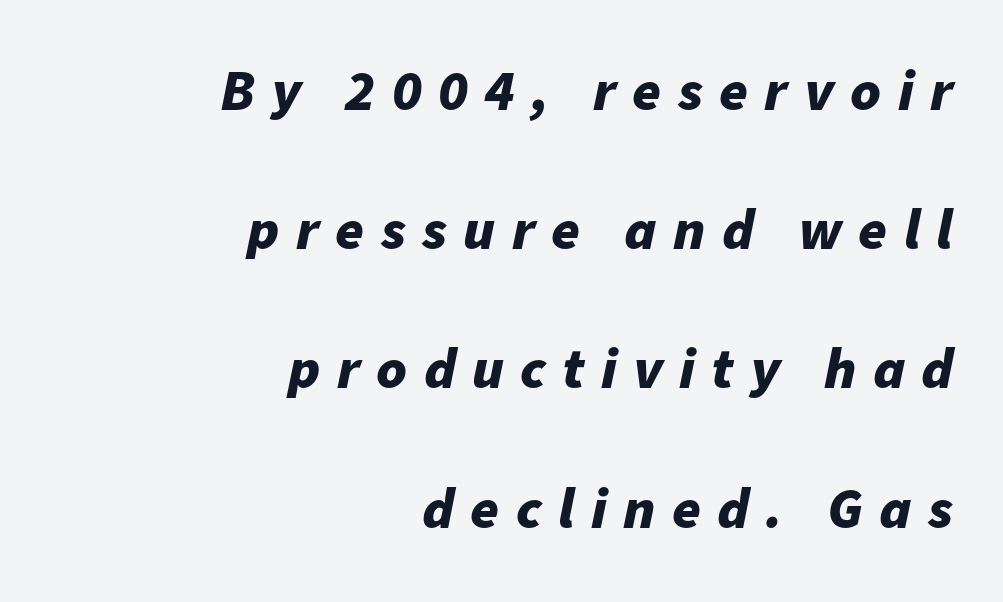
Q: Is the text bold? A: Yes.
Q: Is the text italic (slanted)? A: Yes, it leans right by about 11 degrees.
Q: Is the text underlined? A: No.
Q: How is the paragraph aligned? A: Right-aligned.
Q: Is the spacing between letters normal or unusually wide? A: Unusually wide.
Q: Is the spacing between lines tight, normal or loose? A: Loose.
Q: Width (condensed, normal, or wide)? A: Normal.
Q: Stroke contrast? A: Low.
Q: x-height? A: Medium.
Q: Monospaced? A: No.
